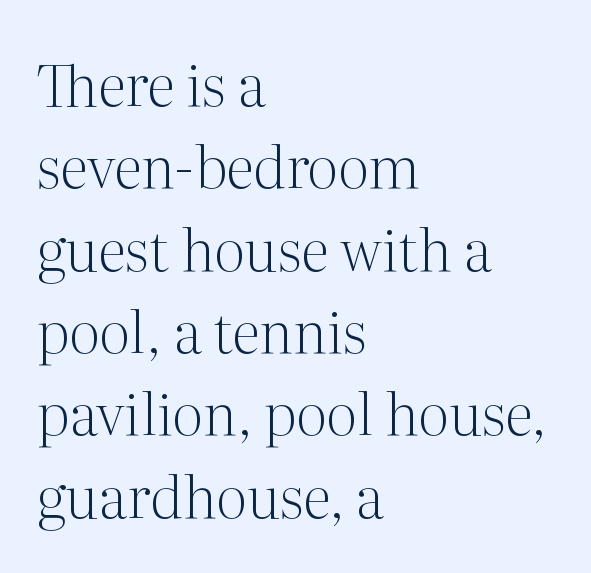
The image shows 58 px light serif type, upright; set left-aligned, normal line spacing (1.42x), normal letter spacing, not underlined; medium stroke contrast and a medium x-height.
